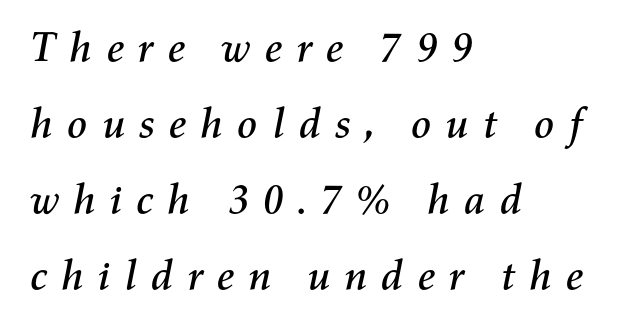
Q: Is the text italic (slanted)? A: Yes, it leans right by about 11 degrees.
Q: Is the text underlined? A: No.
Q: How is the paragraph aligned? A: Left-aligned.
Q: Is the spacing between letters normal or unusually wide? A: Unusually wide.
Q: Width (condensed, normal, or wide)? A: Normal.
Q: Stroke contrast? A: Medium.
Q: x-height? A: Medium.
Q: Monospaced? A: No.
